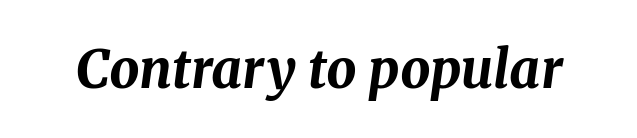
Q: Is the text bold? A: Yes.
Q: Is the text italic (slanted)? A: Yes, it leans right by about 8 degrees.
Q: Is the text underlined? A: No.
Q: Is the spacing between letters normal or unusually wide? A: Normal.
Q: Width (condensed, normal, or wide)? A: Normal.
Q: Stroke contrast? A: Medium.
Q: x-height? A: Medium.
Q: Monospaced? A: No.
